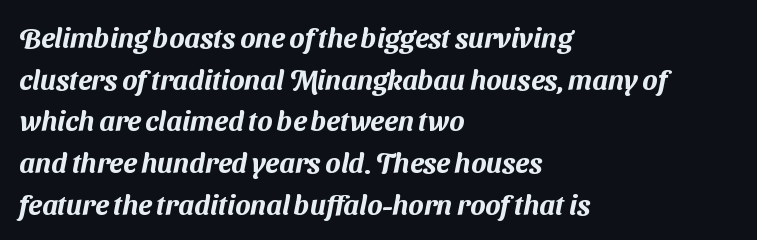
{"serif": "no", "width": "normal", "stroke_contrast": "medium", "x_height": "medium", "monospaced": "no", "underline": "no", "align": "left", "line_spacing": "normal", "line_spacing_ratio": 1.49, "letter_spacing": "normal", "letter_spacing_em": 0.0, "glyph_px": 28}
